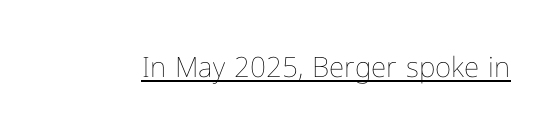
The weight would be labelled regular, book, light, or lighter still. The string is rendered with underlining switched on. The rendering uses natural spacing where letterforms have individual widths. There is no visible air inserted between adjacent glyphs. The lettering holds an erect, upright posture throughout.
